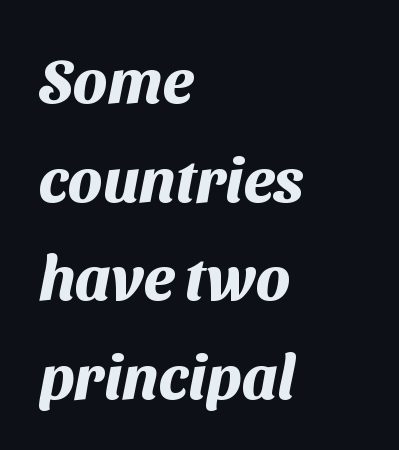
Q: Is the text bold? A: Yes.
Q: Is the typeface a serif or a sans-serif typeface? A: Sans-serif.
Q: Is the text underlined? A: No.
Q: How is the paragraph aligned? A: Left-aligned.
Q: Is the spacing between letters normal or unusually wide? A: Normal.
Q: Is the spacing between lines tight, normal or loose? A: Normal.
Q: Width (condensed, normal, or wide)? A: Normal.
Q: Stroke contrast? A: Medium.
Q: x-height? A: Medium.
Q: Monospaced? A: No.
